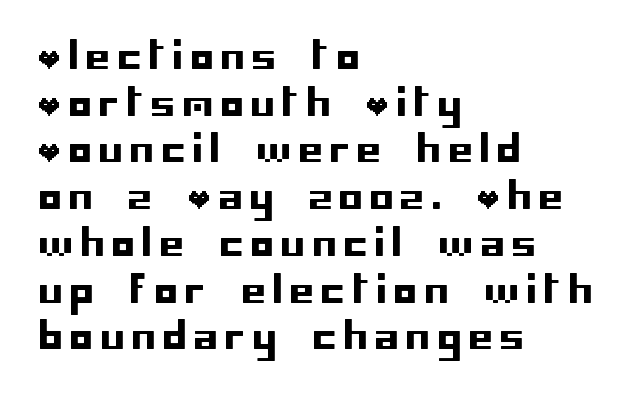
The image shows 38 px sans-serif type, upright; set left-aligned, line spacing 1.23x, unusually wide letter spacing (+0.2 em), not underlined; low stroke contrast and a large x-height.
